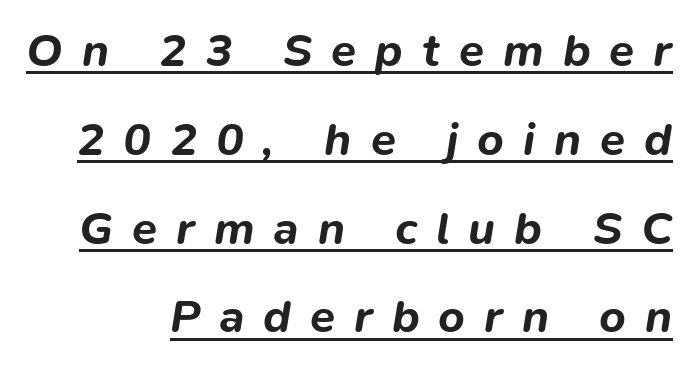
{"italic": "yes", "lean": "right", "slant_degrees": 9, "bold": "yes", "weight": "bold", "width": "normal", "stroke_contrast": "low", "x_height": "medium", "monospaced": "no", "underline": "yes", "line_spacing": "loose", "line_spacing_ratio": 1.93, "letter_spacing": "wide", "letter_spacing_em": 0.41, "glyph_px": 46}
